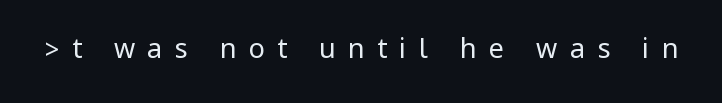
The image shows 27 px text type, upright; set unusually wide letter spacing (+0.46 em), not underlined.
